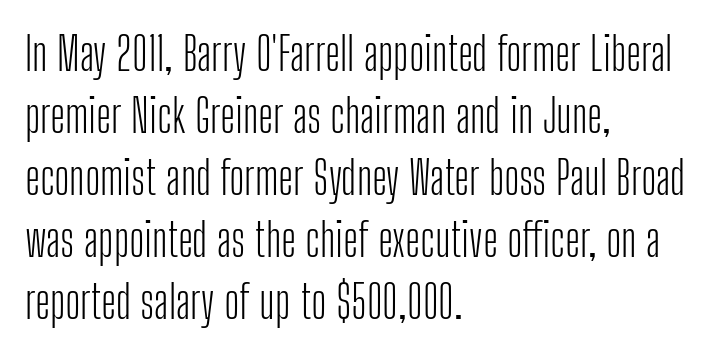
Style check: upright. The font is comparable to plain body text, perhaps lighter. The lines are quadded left. Each letter keeps its own natural width here, so spacing adapts to shape. Horizontal bands of white between lines are of average thickness. Is this a sans? Yes — the strokes have no serifs.
